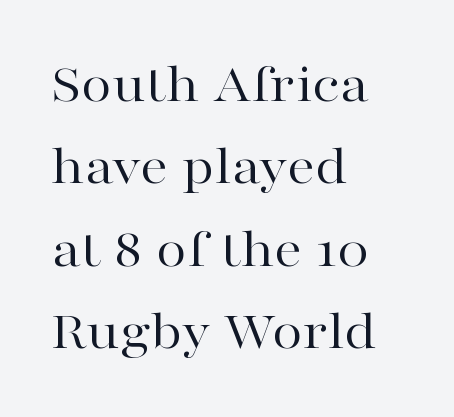
The image shows 56 px regular-weight, wide serif type, upright; set left-aligned, normal line spacing (1.47x), normal letter spacing, not underlined; high stroke contrast and a medium x-height.
